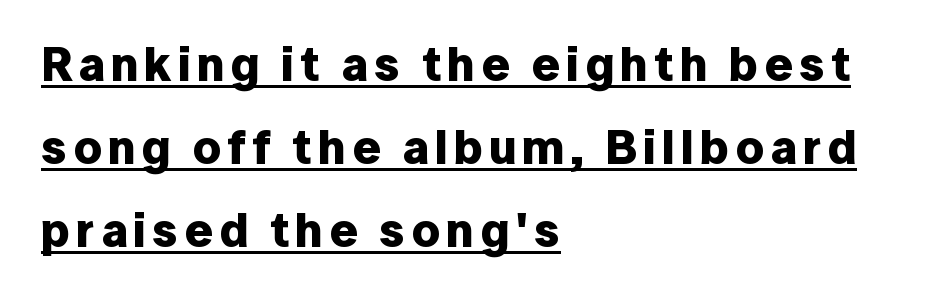
Q: Is the text bold? A: Yes.
Q: Is the text italic (slanted)? A: No, it is upright.
Q: Is the typeface a serif or a sans-serif typeface? A: Sans-serif.
Q: Is the text underlined? A: Yes.
Q: How is the paragraph aligned? A: Left-aligned.
Q: Is the spacing between lines tight, normal or loose? A: Normal.
Q: Width (condensed, normal, or wide)? A: Normal.
Q: Stroke contrast? A: Low.
Q: x-height? A: Medium.
Q: Monospaced? A: No.
